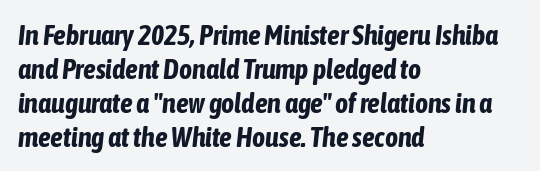
Rendered with sloped, italic letterforms. The glyphs are unaccompanied by any horizontal stroke below them. Compared with an ordinary text face, these strokes are far heavier — a full bold. The rag falls on the right side of this text block. Does extra space separate the letters? No, they use regular spacing. A typesetter would call this proportional, since set widths differ per character.
